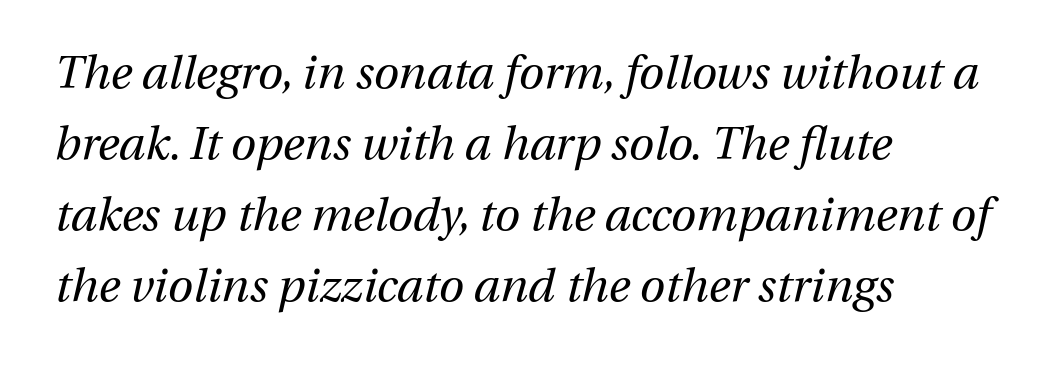
{"italic": "yes", "lean": "right", "slant_degrees": 13, "bold": "no", "weight": "regular", "width": "normal", "stroke_contrast": "medium", "x_height": "medium", "monospaced": "no", "underline": "no", "align": "left", "line_spacing": "normal", "line_spacing_ratio": 1.54, "letter_spacing": "normal", "letter_spacing_em": 0.0, "glyph_px": 46}
